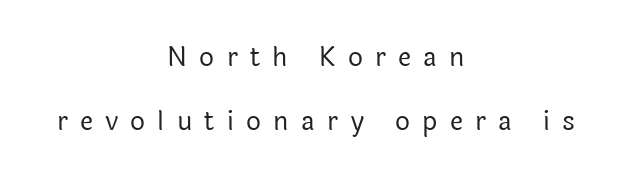
Q: Is the text bold? A: No.
Q: Is the text italic (slanted)? A: No, it is upright.
Q: Is the text underlined? A: No.
Q: How is the paragraph aligned? A: Centered.
Q: Is the spacing between letters normal or unusually wide? A: Unusually wide.
Q: Is the spacing between lines tight, normal or loose? A: Loose.
